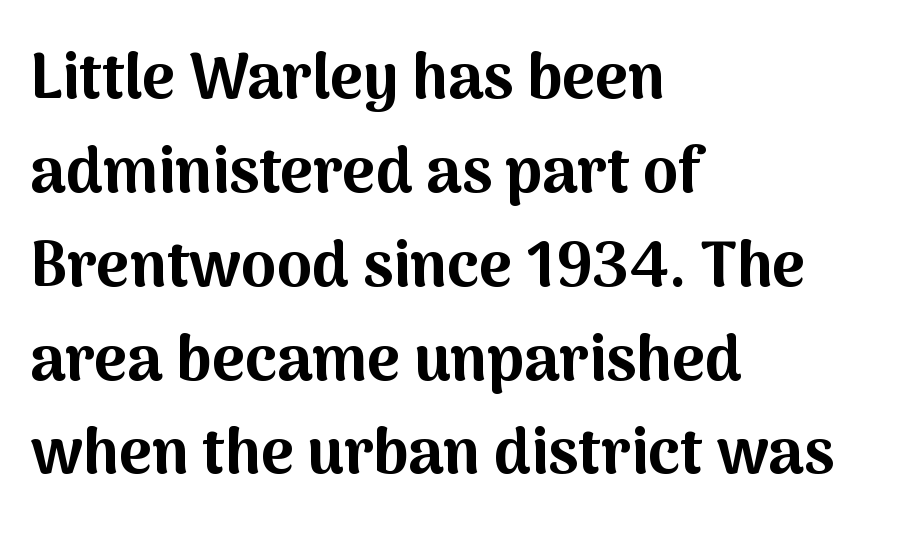
The image shows 63 px bold sans-serif type, upright; set left-aligned, normal line spacing (1.49x), normal letter spacing, not underlined; medium stroke contrast and a medium x-height.
